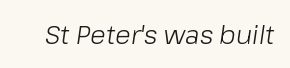
{"italic": "yes", "lean": "right", "slant_degrees": 8, "bold": "no", "underline": "no", "letter_spacing": "normal", "letter_spacing_em": 0.0, "glyph_px": 26}
